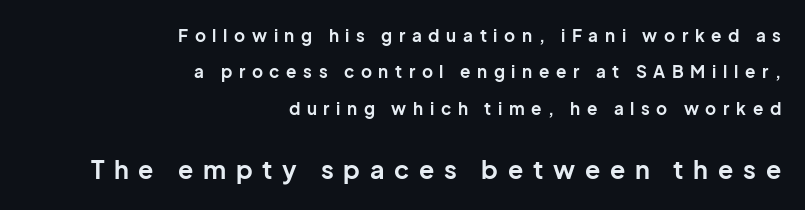
Glance below the letters and you will spot only blank space. Interline gaps are noticeably wide in this sample. Posture: upright roman. The compositor pushed each line to the right boundary. Look at the tracking — it's clearly loosened, letters drifting apart.
